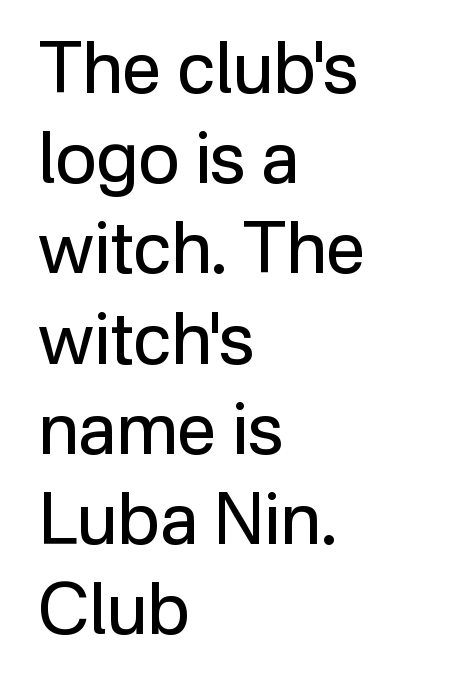
Q: Is the text bold? A: No.
Q: Is the text italic (slanted)? A: No, it is upright.
Q: Is the typeface a serif or a sans-serif typeface? A: Sans-serif.
Q: Is the text underlined? A: No.
Q: How is the paragraph aligned? A: Left-aligned.
Q: Is the spacing between letters normal or unusually wide? A: Normal.
Q: Is the spacing between lines tight, normal or loose? A: Normal.
Q: Width (condensed, normal, or wide)? A: Normal.
Q: Stroke contrast? A: Low.
Q: x-height? A: Medium.
Q: Monospaced? A: No.
